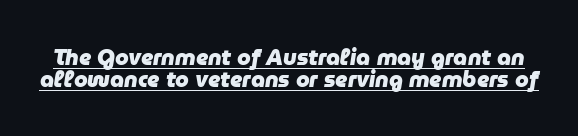
The image shows 22 px bold type, italic (leaning right); set tight line spacing (1.0x), normal letter spacing, underlined.
